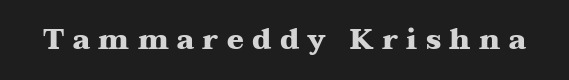
Think of a printed novel: that variable character pitch is what you see here. Vertical strokes here are truly vertical. Lines of text with bare space underneath. Caption: bold face, heavy strokes. Compared with typical body copy, the letter spacing here is much looser.
